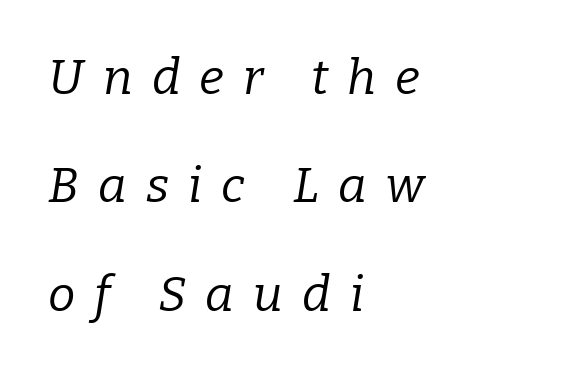
The image shows 49 px regular-weight serif type, italic (leaning right); set left-aligned, loose line spacing (2.21x), unusually wide letter spacing (+0.39 em), not underlined; low stroke contrast and a medium x-height.
